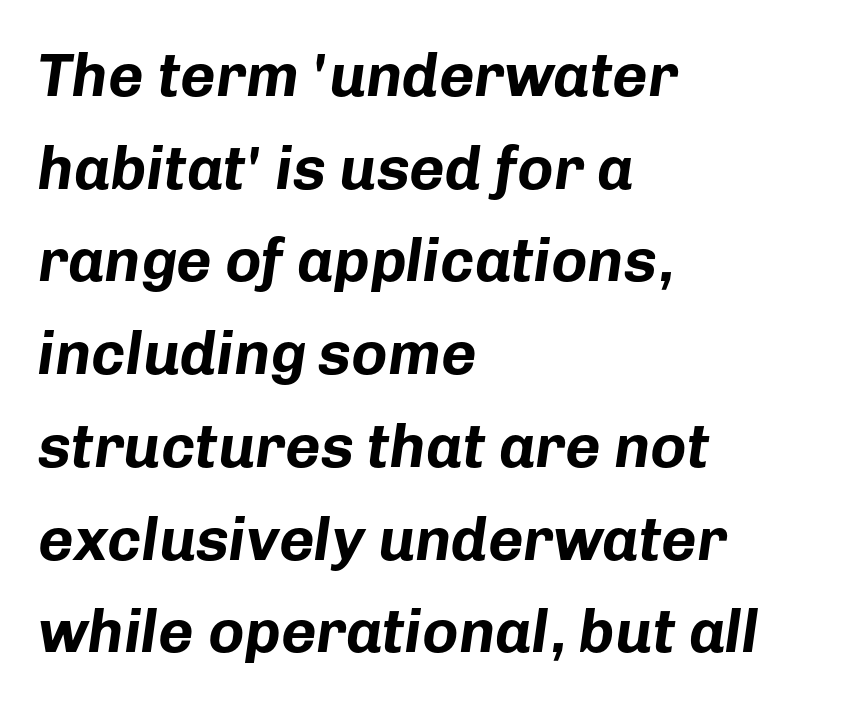
{"italic": "yes", "lean": "right", "slant_degrees": 8, "bold": "yes", "weight": "bold", "width": "normal", "stroke_contrast": "low", "x_height": "medium", "monospaced": "no", "underline": "no", "align": "left", "line_spacing": "normal", "line_spacing_ratio": 1.52, "letter_spacing": "normal", "letter_spacing_em": 0.0, "glyph_px": 61}
